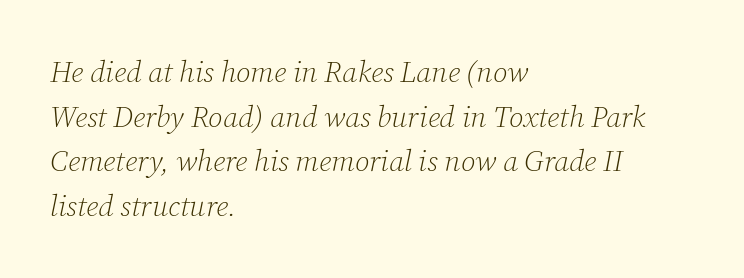
Q: Is the text bold? A: No.
Q: Is the text italic (slanted)? A: Yes, it leans right by about 12 degrees.
Q: Is the typeface a serif or a sans-serif typeface? A: Serif.
Q: Is the text underlined? A: No.
Q: How is the paragraph aligned? A: Left-aligned.
Q: Is the spacing between letters normal or unusually wide? A: Normal.
Q: Is the spacing between lines tight, normal or loose? A: Normal.
Q: Width (condensed, normal, or wide)? A: Normal.
Q: Stroke contrast? A: Low.
Q: x-height? A: Medium.
Q: Monospaced? A: No.
